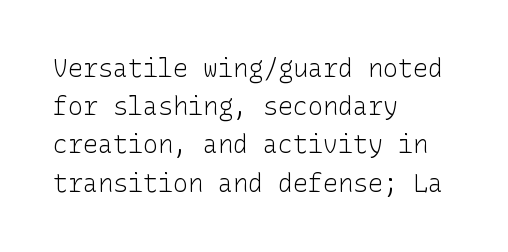
The image shows 25 px text type, upright; set left-aligned, normal line spacing (1.53x), normal letter spacing, not underlined.
